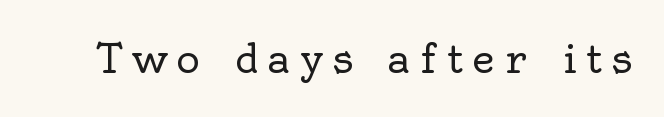
{"serif": "yes", "italic": "no", "bold": "no", "weight": "regular", "width": "normal", "x_height": "small", "monospaced": "no", "underline": "no", "letter_spacing": "wide", "letter_spacing_em": 0.23, "glyph_px": 40}
